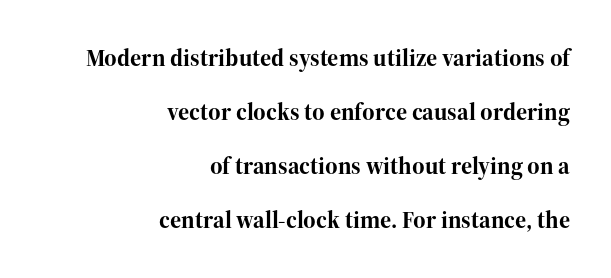
{"italic": "no", "bold": "yes", "underline": "no", "align": "right", "line_spacing": "loose", "line_spacing_ratio": 2.25, "letter_spacing": "normal", "letter_spacing_em": 0.0, "glyph_px": 24}
